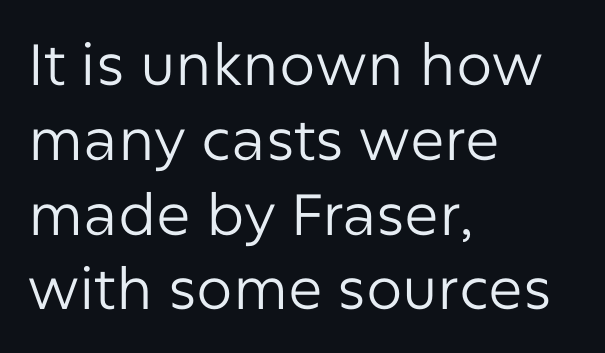
Q: Is the text bold? A: No.
Q: Is the text italic (slanted)? A: No, it is upright.
Q: Is the typeface a serif or a sans-serif typeface? A: Sans-serif.
Q: Is the text underlined? A: No.
Q: How is the paragraph aligned? A: Left-aligned.
Q: Is the spacing between letters normal or unusually wide? A: Normal.
Q: Is the spacing between lines tight, normal or loose? A: Normal.
Q: Width (condensed, normal, or wide)? A: Normal.
Q: Stroke contrast? A: Low.
Q: x-height? A: Medium.
Q: Monospaced? A: No.
